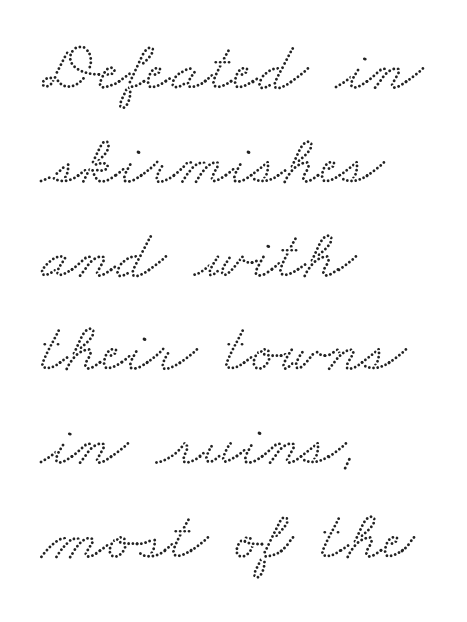
{"serif": "yes", "width": "wide", "stroke_contrast": "low", "x_height": "small", "monospaced": "no", "underline": "no", "align": "left", "line_spacing": "normal", "line_spacing_ratio": 1.34, "letter_spacing": "normal", "letter_spacing_em": 0.0, "glyph_px": 70}
